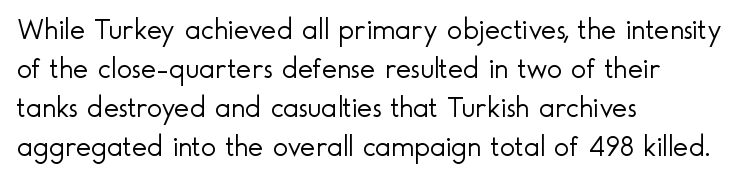
{"serif": "no", "italic": "no", "bold": "no", "weight": "light", "width": "normal", "x_height": "small", "monospaced": "no", "underline": "no", "align": "left", "line_spacing": "normal", "line_spacing_ratio": 1.35, "letter_spacing": "normal", "letter_spacing_em": 0.0, "glyph_px": 29}
